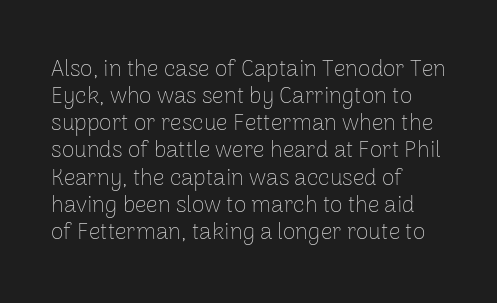
{"italic": "no", "bold": "no", "underline": "no", "align": "left", "line_spacing_ratio": 1.18, "letter_spacing": "normal", "letter_spacing_em": 0.0, "glyph_px": 23}
